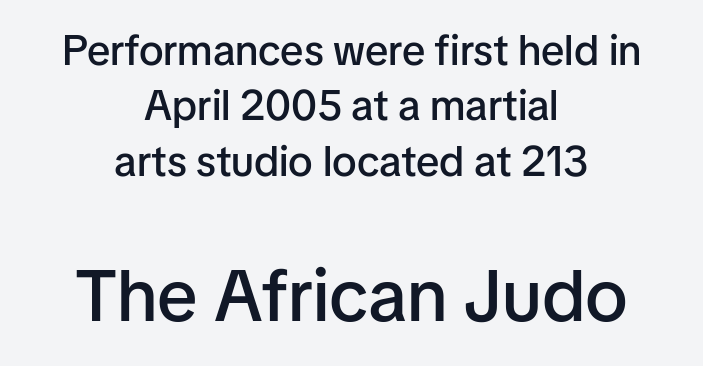
Q: Is the text bold? A: Semi-bold.
Q: Is the text italic (slanted)? A: No, it is upright.
Q: Is the typeface a serif or a sans-serif typeface? A: Sans-serif.
Q: Is the text underlined? A: No.
Q: How is the paragraph aligned? A: Centered.
Q: Is the spacing between letters normal or unusually wide? A: Normal.
Q: Is the spacing between lines tight, normal or loose? A: Normal.
Q: Which block of text is set in a larger size, the first (top) or the second (bottom)? A: The second (bottom) one.
Q: Width (condensed, normal, or wide)? A: Normal.
Q: Stroke contrast? A: Low.
Q: x-height? A: Medium.
Q: Monospaced? A: No.
